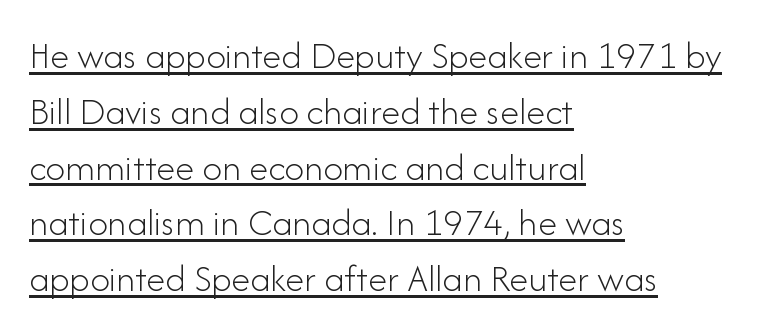
The image shows 39 px light sans-serif type, upright; set left-aligned, normal line spacing (1.43x), normal letter spacing, underlined; low stroke contrast and a small x-height.
